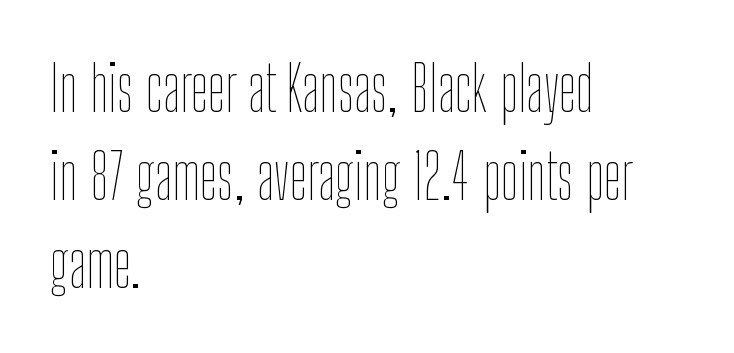
The passage shown is not underscored anywhere. Regular leading. The weight tops out at a normal text grade. Spacing verdict: proportional, widths tailored to each character. Where is the straight margin? On the left.
